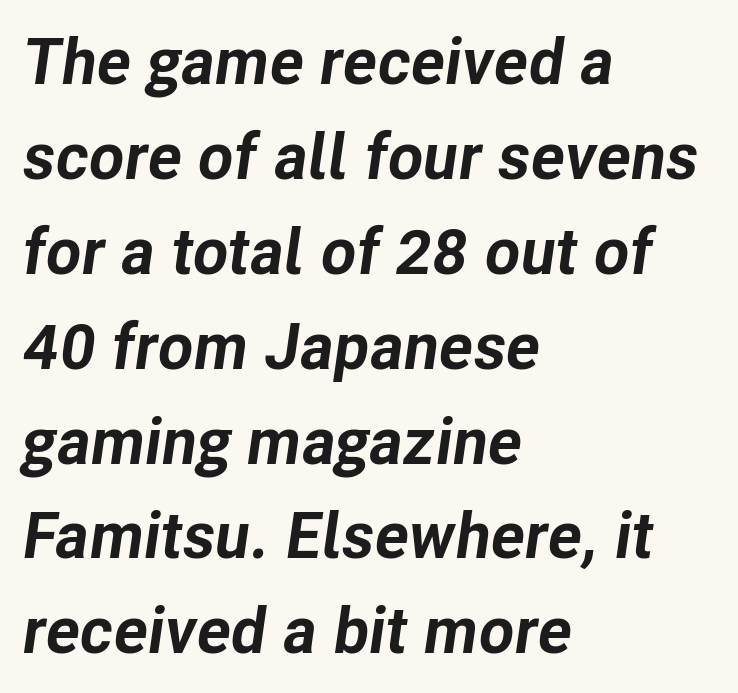
{"italic": "yes", "lean": "right", "slant_degrees": 8, "bold": "yes", "weight": "bold", "width": "normal", "stroke_contrast": "low", "x_height": "medium", "monospaced": "no", "underline": "no", "align": "left", "line_spacing": "normal", "line_spacing_ratio": 1.46, "letter_spacing": "normal", "letter_spacing_em": 0.0, "glyph_px": 65}
